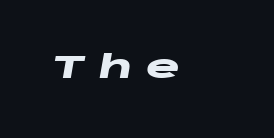
Slant detected: the letters are inclined. Every letter is thick-stroked: bold, no question. You could only call the tracking loose — the letters float apart. A typesetter would call this proportional, since set widths differ per character. A clean baseline with only descenders dipping below it.
